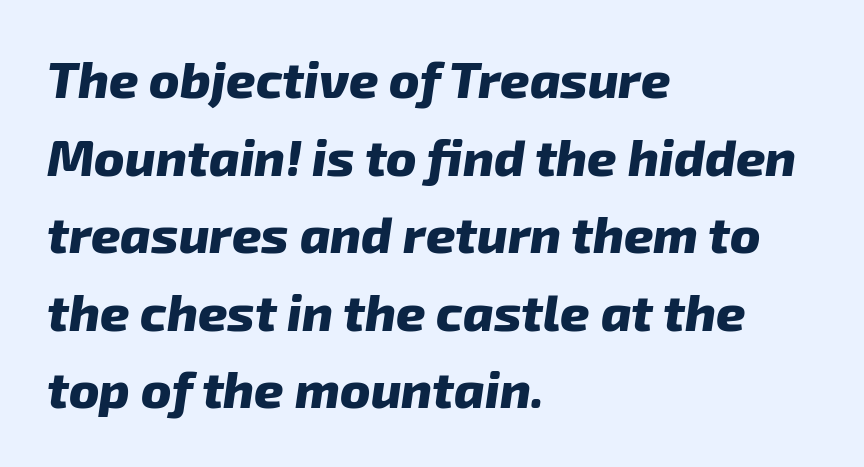
Q: Is the text bold? A: Yes.
Q: Is the text italic (slanted)? A: Yes, it leans right by about 8 degrees.
Q: Is the text underlined? A: No.
Q: How is the paragraph aligned? A: Left-aligned.
Q: Is the spacing between letters normal or unusually wide? A: Normal.
Q: Is the spacing between lines tight, normal or loose? A: Normal.
Q: Width (condensed, normal, or wide)? A: Normal.
Q: Stroke contrast? A: Low.
Q: x-height? A: Medium.
Q: Monospaced? A: No.
